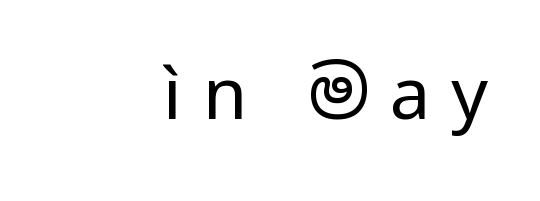
The image shows 72 px regular-weight sans-serif type, upright; set right-aligned, unusually wide letter spacing (+0.29 em), not underlined; low stroke contrast and a medium x-height.
